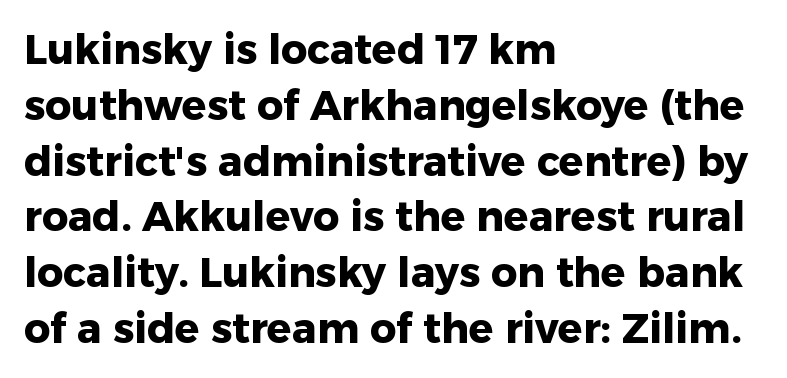
The designer went with a sans here, leaving each stem footless. Rule under the text: the space is simply empty. Short note: letters normally spaced. In CSS terms this would be text-align: left. You'd pick this weight for a headline — it's a proper bold.
